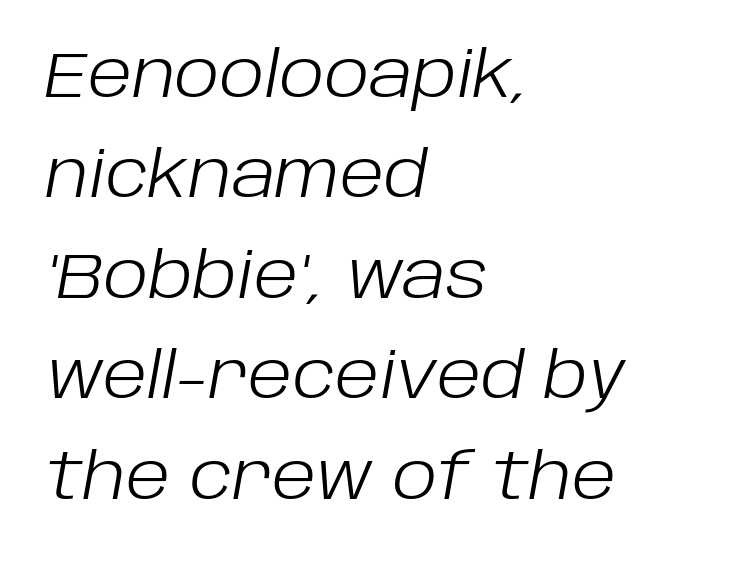
Baseline-to-baseline distance is the conventional proportion of letter height. The face used here is proportionally spaced, like ordinary book or web type. Is the letter spacing exaggerated? No — it looks like the ordinary default. The face looks like a standard text weight, possibly lighter.
